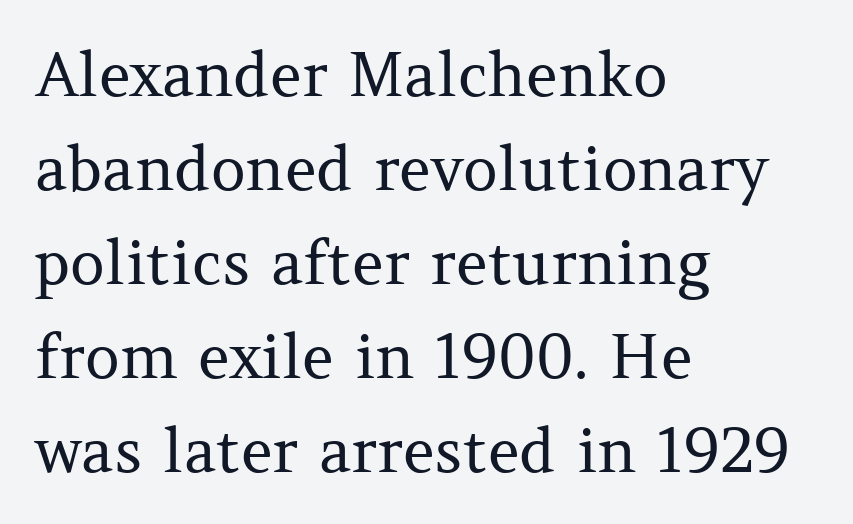
Glance below the letters and you will spot only blank space. Does the leading feel generous? No, just average. The typography opts for an upright posture over an oblique one. The horizontal fit of the characters is conventional and even.
